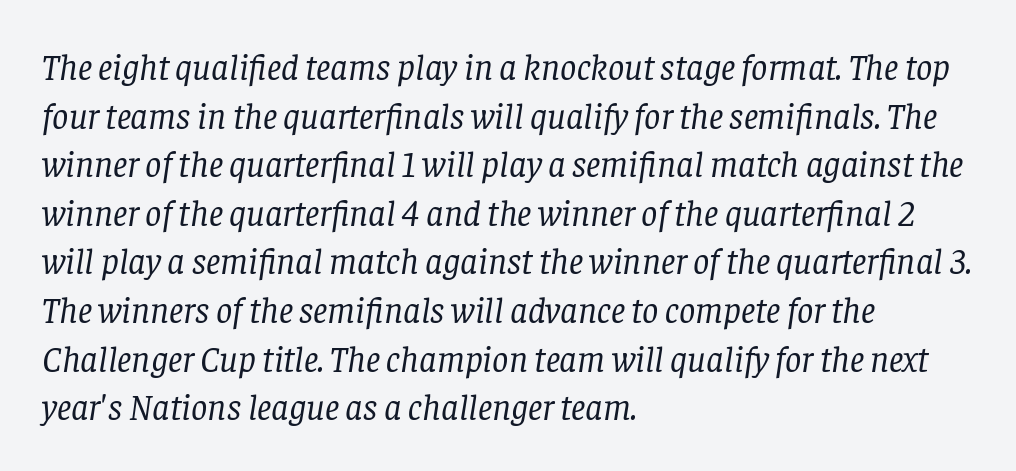
The image shows 36 px regular-weight serif type, italic (leaning right); set left-aligned, normal line spacing (1.35x), normal letter spacing, not underlined; low stroke contrast and a large x-height.
